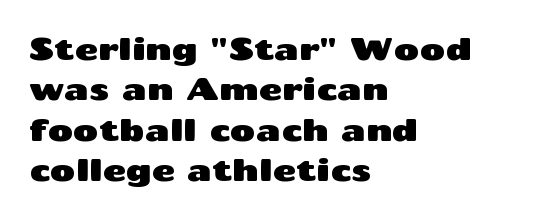
Ascenders rise straight up at ninety degrees. Unmarked baselines from the first word to the last. The leading is moderate, giving the passage an even texture. Horizontally, the lines are justified to the leading edge only.
